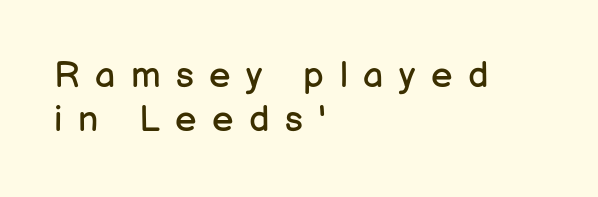
The image shows 36 px regular-weight sans-serif type, upright; set left-aligned, line spacing 1.23x, unusually wide letter spacing (+0.43 em), not underlined; low stroke contrast and a medium x-height.
